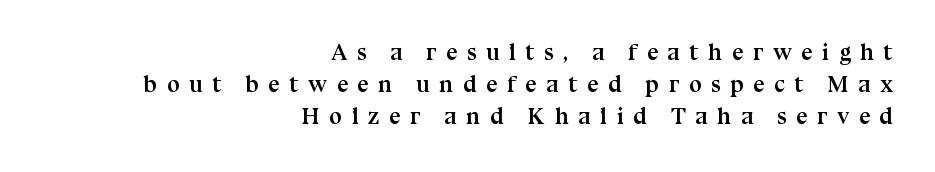
The image shows 23 px bold type, upright; set right-aligned, normal line spacing (1.39x), unusually wide letter spacing (+0.41 em), not underlined.
